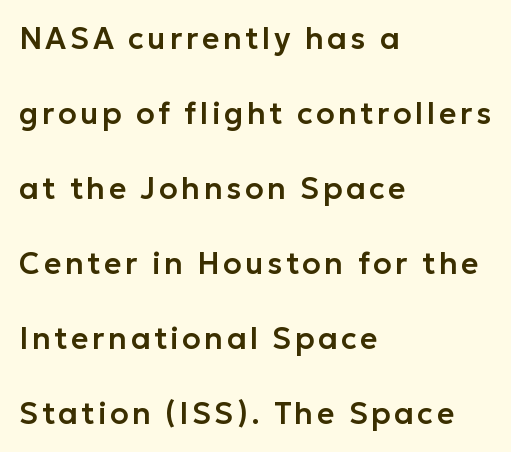
Words float on clear page, feet unadorned. Notice the wide empty band between every row — that's loose leading. The letters stand upright; this is a roman face. The passage shown is typed in a proportional face where columns would drift. Alignment: flush left. Is this a sans? Yes — the strokes have no serifs.
